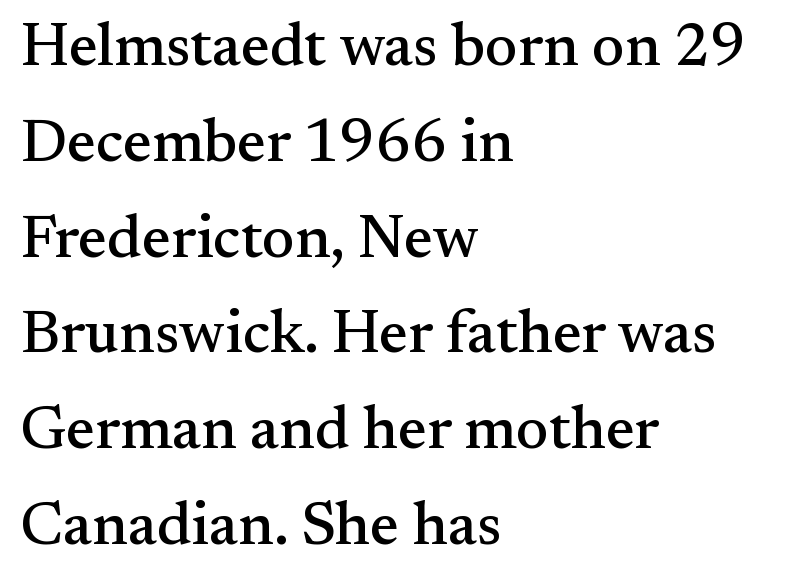
Regular leading. Check where the strokes stop: tiny serifs finish them off. This sample uses plain, unmodified letter spacing. Nope, not italic — everything's standing straight.
